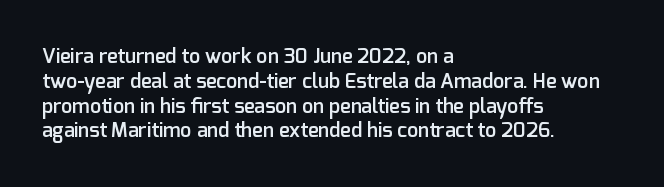
Where is the straight margin? On the left. These words are printed semibold, heavier than regular yet not bold. Designer's note — italics off, roman on. The space beneath each line is pristine and unruled. Words appear dense and cohesive because spacing is normal.
